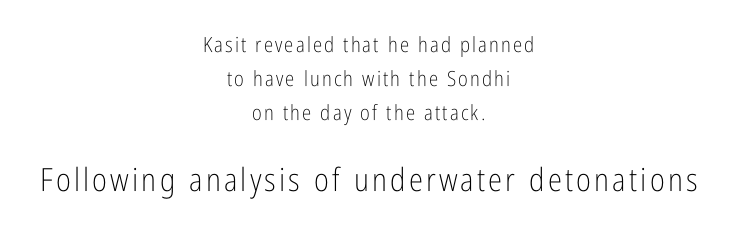
The image shows 32 px light, condensed sans-serif type, upright; set centered, normal line spacing (1.62x), not underlined; the second (bottom) block is 1.52x larger; low stroke contrast and a medium x-height.
